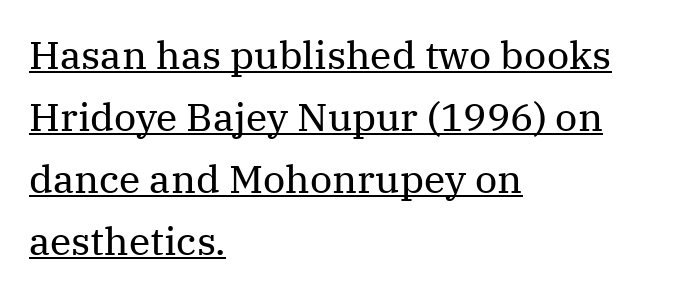
Q: Is the text bold? A: No.
Q: Is the text italic (slanted)? A: No, it is upright.
Q: Is the typeface a serif or a sans-serif typeface? A: Serif.
Q: Is the text underlined? A: Yes.
Q: How is the paragraph aligned? A: Left-aligned.
Q: Is the spacing between letters normal or unusually wide? A: Normal.
Q: Is the spacing between lines tight, normal or loose? A: Normal.
Q: Width (condensed, normal, or wide)? A: Normal.
Q: Stroke contrast? A: Medium.
Q: x-height? A: Medium.
Q: Monospaced? A: No.
